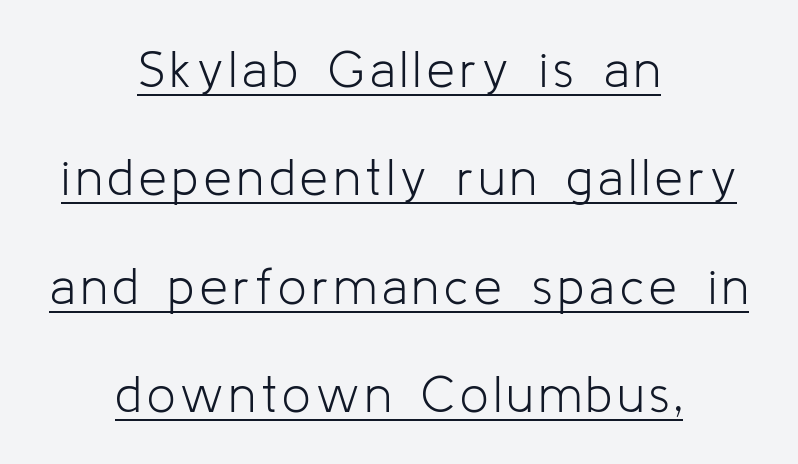
The image shows 50 px light sans-serif type, upright; set centered, loose line spacing (2.17x), underlined; low stroke contrast and a medium x-height.
